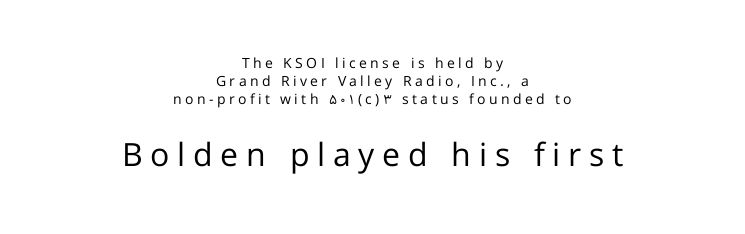
Size contrast runs from small at the top to large at the bottom. If you drew a line through each stem, it would be perfectly vertical. Think standard paragraph weight, or any step lighter than that. The paragraph shown floats in the horizontal middle.
